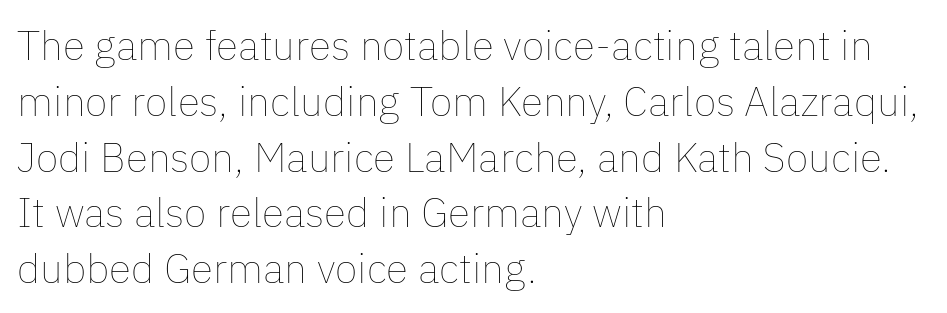
Looks like regular typesetting: each glyph gets only the width it needs. No italicization has been applied; the sample stays upright. Typeset ragged right — the left edge is the straight one. Plain, unruled lines of type. The vertical gap from one line to the next is medium.
